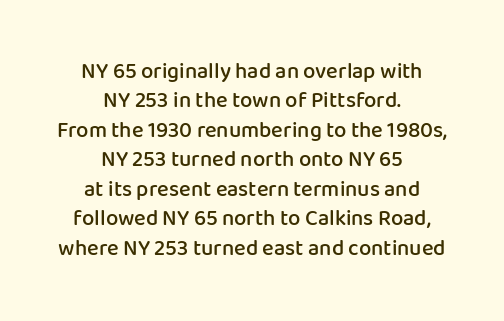
{"italic": "no", "bold": "semi", "underline": "no", "align": "center", "line_spacing": "normal", "line_spacing_ratio": 1.34, "letter_spacing": "normal", "letter_spacing_em": 0.0, "glyph_px": 22}
